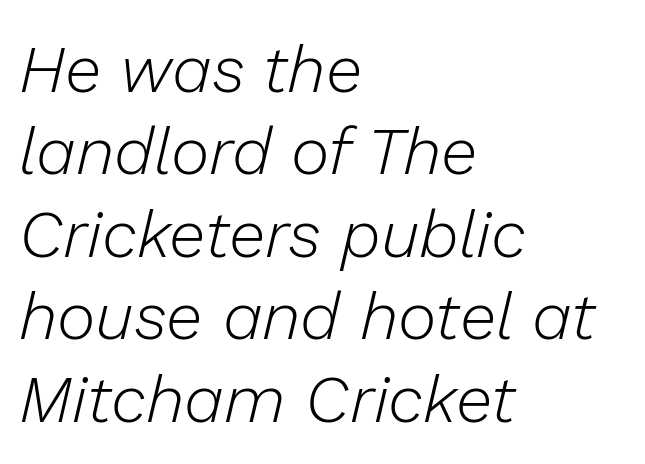
{"italic": "yes", "lean": "right", "slant_degrees": 13, "bold": "no", "weight": "light", "width": "normal", "stroke_contrast": "low", "x_height": "medium", "monospaced": "no", "underline": "no", "align": "left", "line_spacing": "normal", "line_spacing_ratio": 1.25, "letter_spacing": "normal", "letter_spacing_em": 0.0, "glyph_px": 66}
